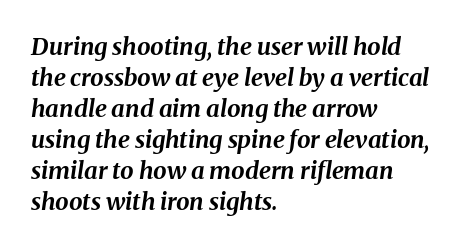
{"italic": "yes", "lean": "right", "slant_degrees": 8, "bold": "yes", "underline": "no", "align": "left", "line_spacing": "normal", "line_spacing_ratio": 1.29, "letter_spacing": "normal", "letter_spacing_em": 0.0, "glyph_px": 24}
